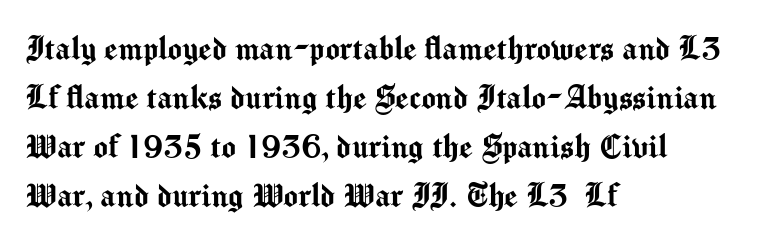
Every stem runs plumb, perpendicular to the baseline. Only glyphs here, with clear space below each row. The letters sit at their default tracking, neither squeezed nor spread. These lines are set flush left with a ragged right edge. The face used here is proportionally spaced, like ordinary book or web type.
